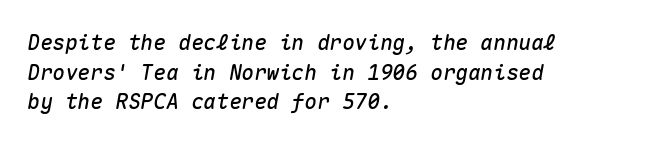
Vertical spacing — default. In terms of posture, this sample is oblique. These lines keep a tight, regular rhythm from letter to letter. The lines are quadded left. Any mark beneath the type? The region is blank.
